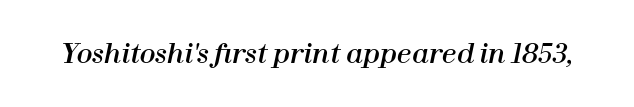
The image shows 26 px text type, italic (leaning right); set normal letter spacing, not underlined.
